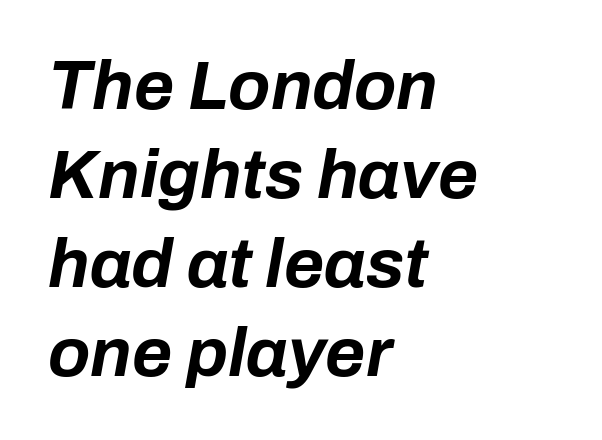
The image shows 69 px bold type, italic (leaning right); set left-aligned, normal line spacing (1.29x), normal letter spacing, not underlined; low stroke contrast and a medium x-height.
